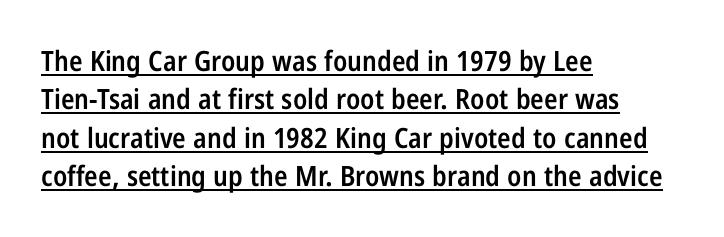
Q: Is the text bold? A: Semi-bold.
Q: Is the text italic (slanted)? A: No, it is upright.
Q: Is the typeface a serif or a sans-serif typeface? A: Sans-serif.
Q: Is the text underlined? A: Yes.
Q: How is the paragraph aligned? A: Left-aligned.
Q: Is the spacing between letters normal or unusually wide? A: Normal.
Q: Is the spacing between lines tight, normal or loose? A: Normal.
Q: Width (condensed, normal, or wide)? A: Condensed.
Q: Stroke contrast? A: Low.
Q: x-height? A: Medium.
Q: Monospaced? A: No.
